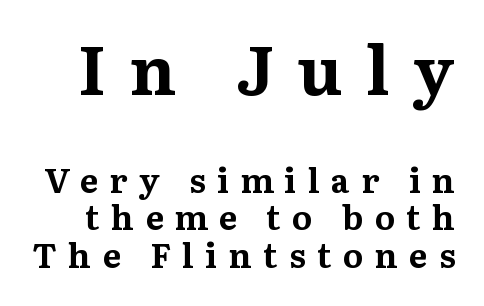
The glyphs are unaccompanied by any horizontal stroke below them. The strokes are fattened all the way to bold. Character widths vary here, with narrow letters taking less room than wide ones. The characters display serif detailing at their extremities. This rendering widens character spacing well past its baseline value.
